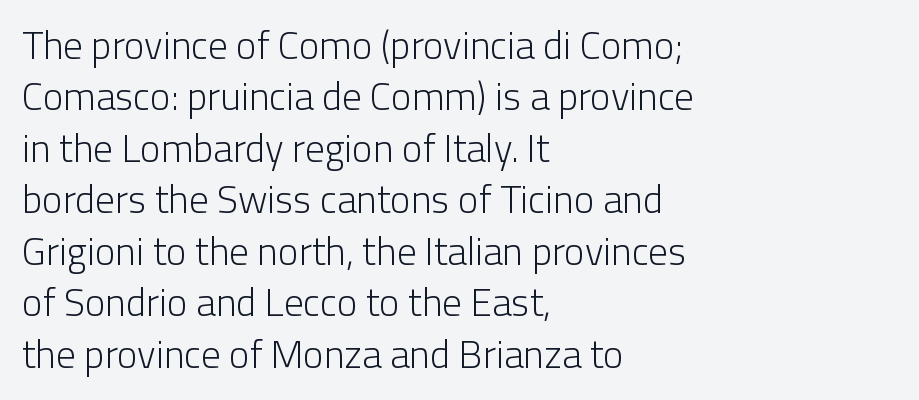
Weight: not bold — regular or lighter. Clear beneath every line of the passage. Regular leading. Layout note: lines flush left.
